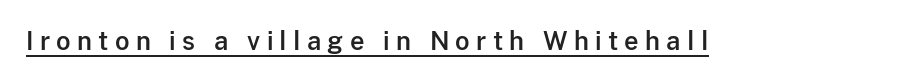
Q: Is the text italic (slanted)? A: No, it is upright.
Q: Is the text underlined? A: Yes.
Q: Is the spacing between letters normal or unusually wide? A: Unusually wide.
